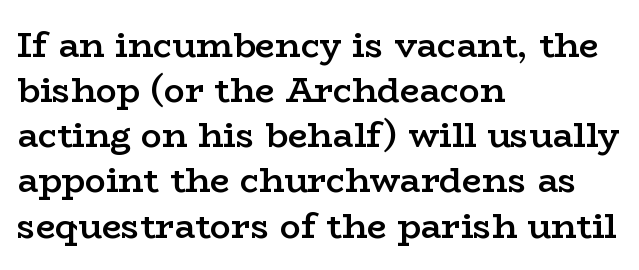
The image shows 35 px semibold, wide serif type, upright; set left-aligned, normal line spacing (1.29x), normal letter spacing, not underlined; low stroke contrast and a medium x-height.
